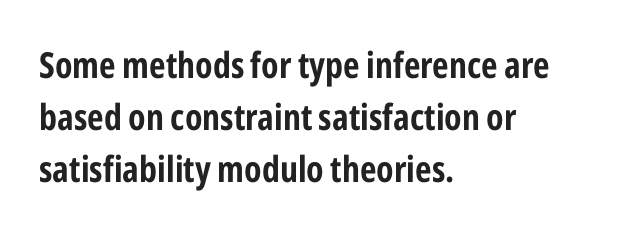
The image shows 36 px bold, condensed sans-serif type, upright; set left-aligned, normal line spacing (1.44x), normal letter spacing, not underlined; low stroke contrast and a medium x-height.
